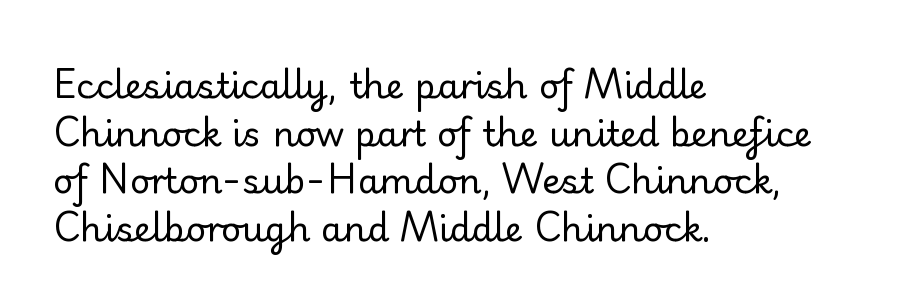
{"serif": "no", "italic": "no", "bold": "no", "weight": "regular", "width": "normal", "stroke_contrast": "low", "x_height": "small", "monospaced": "no", "underline": "no", "align": "left", "line_spacing": "normal", "line_spacing_ratio": 1.36, "letter_spacing": "normal", "letter_spacing_em": 0.0, "glyph_px": 35}
